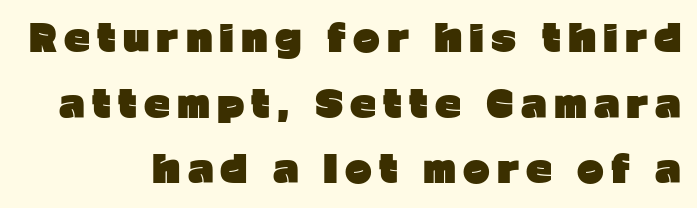
{"serif": "no", "italic": "no", "bold": "yes", "weight": "heavy", "width": "normal", "stroke_contrast": "low", "x_height": "medium", "monospaced": "no", "underline": "no", "line_spacing_ratio": 1.82, "letter_spacing": "wide", "letter_spacing_em": 0.2, "glyph_px": 36}
